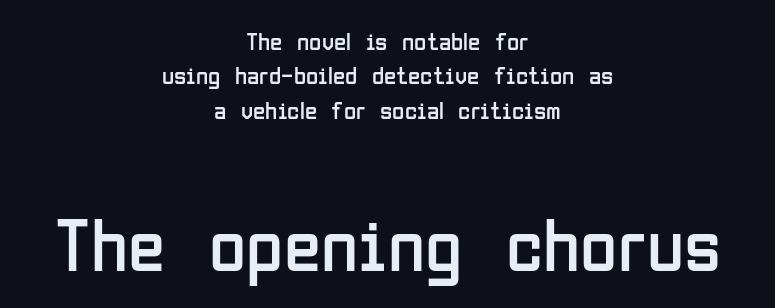
Q: Is the text bold? A: No.
Q: Is the text italic (slanted)? A: No, it is upright.
Q: Is the typeface a serif or a sans-serif typeface? A: Sans-serif.
Q: Is the text underlined? A: No.
Q: How is the paragraph aligned? A: Centered.
Q: Is the spacing between letters normal or unusually wide? A: Normal.
Q: Is the spacing between lines tight, normal or loose? A: Normal.
Q: Which block of text is set in a larger size, the first (top) or the second (bottom)? A: The second (bottom) one.
Q: Width (condensed, normal, or wide)? A: Condensed.
Q: Stroke contrast? A: Low.
Q: x-height? A: Medium.
Q: Monospaced? A: No.
